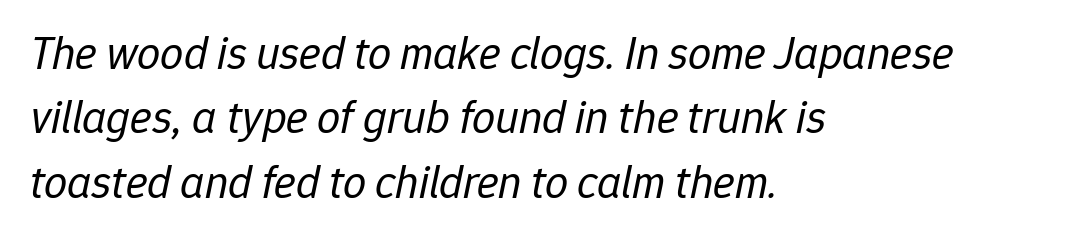
Italic: yes, the glyphs are oblique. The rendering uses natural spacing where letterforms have individual widths. Bare-footed words on every line. Stem width sits at or under what a default text font uses.
